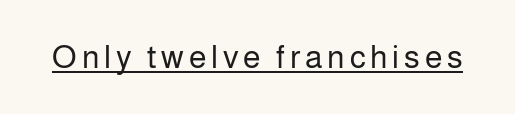
The image shows 32 px regular-weight sans-serif type, upright; set underlined; low stroke contrast and a medium x-height.
